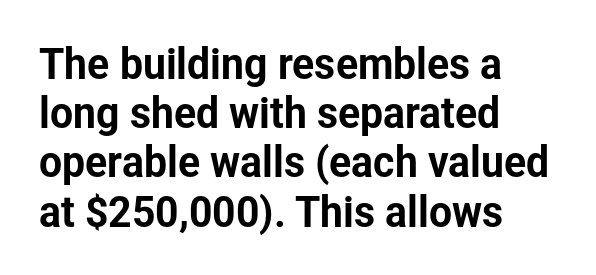
The image shows 41 px sans-serif type, upright; set left-aligned, line spacing 1.2x, normal letter spacing, not underlined; low stroke contrast and a medium x-height.
